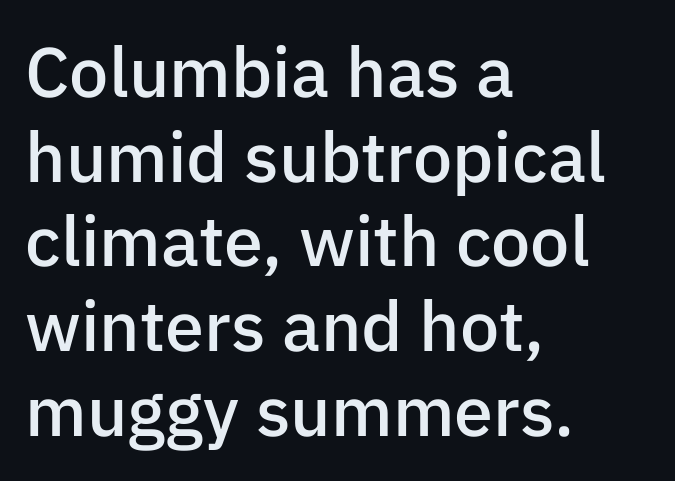
The rendering anchors every line to the left-hand side. Letter spacing: default. Letters rest on an invisible, unmarked baseline. Italic? Not at all — the glyphs are vertical. The font family rendered here belongs to the sans-serif group. The letters advance in unequal steps, a hallmark of proportional type.
